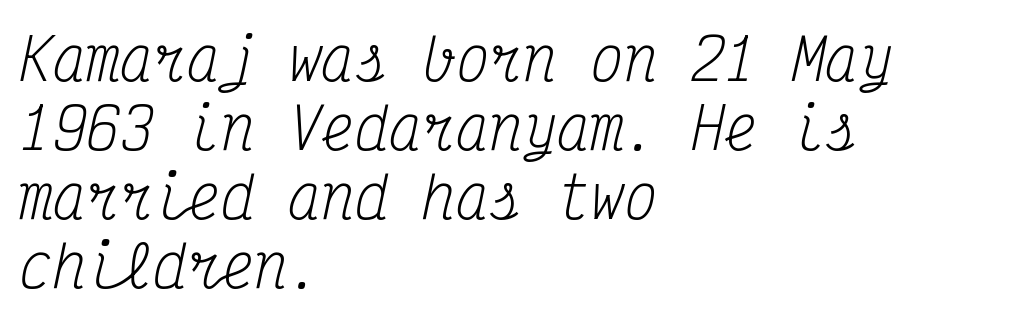
Bare-footed words on every line. Letter spacing: default. Font category for this specimen: serif. Is this a fixed-width face? Yes — each glyph sits in an identical cell. The whole block is typeset with a tilt.
